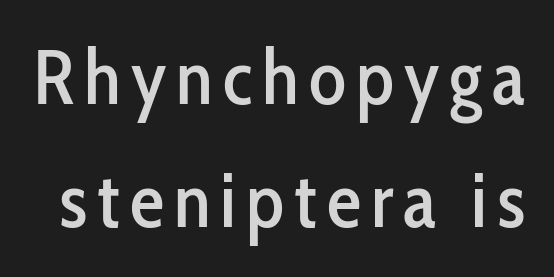
Q: Is the text italic (slanted)? A: No, it is upright.
Q: Is the typeface a serif or a sans-serif typeface? A: Sans-serif.
Q: Is the text underlined? A: No.
Q: Is the spacing between lines tight, normal or loose? A: Normal.
Q: Width (condensed, normal, or wide)? A: Condensed.
Q: Stroke contrast? A: Low.
Q: x-height? A: Medium.
Q: Monospaced? A: No.
